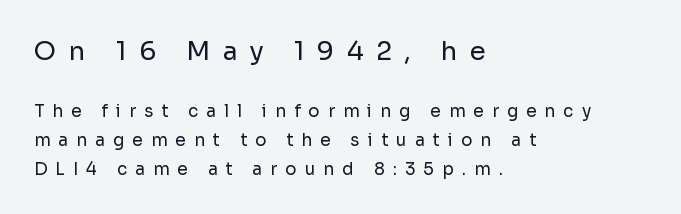
Is the block centered? No — it sits flush against the left margin. There is plenty of visible air inserted between adjacent glyphs. Compare the two chunks: the upper has the greater cap height. Each row of text sits above clean, open space.
